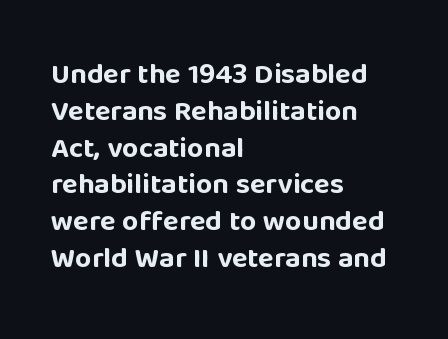
{"serif": "no", "italic": "no", "bold": "yes", "weight": "bold", "width": "normal", "stroke_contrast": "low", "x_height": "large", "monospaced": "no", "underline": "no", "align": "left", "line_spacing": "normal", "line_spacing_ratio": 1.27, "letter_spacing": "normal", "letter_spacing_em": 0.0, "glyph_px": 29}
